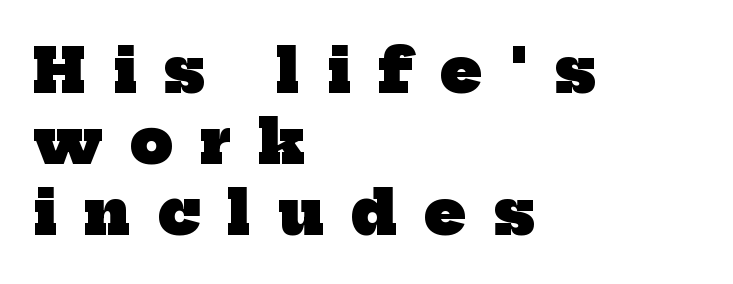
The image shows 60 px heavy serif type; set left-aligned, line spacing 1.18x, unusually wide letter spacing (+0.46 em), not underlined; low stroke contrast and a medium x-height.
